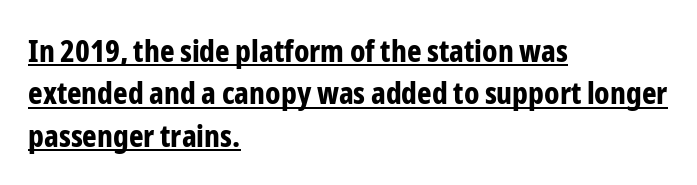
The image shows 31 px bold, condensed sans-serif type, upright; set left-aligned, normal line spacing (1.37x), normal letter spacing, underlined; low stroke contrast and a medium x-height.
